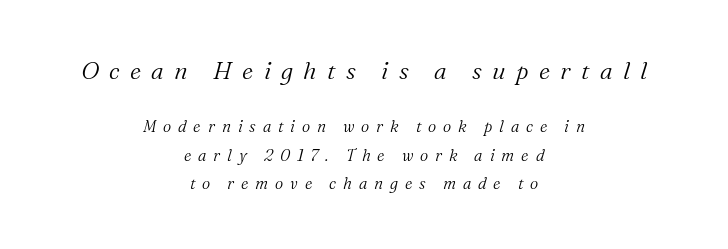
The image shows 24 px text type, italic (leaning right); set centered, line spacing 1.76x, unusually wide letter spacing (+0.43 em), not underlined; the first (top) block is 1.5x larger.
